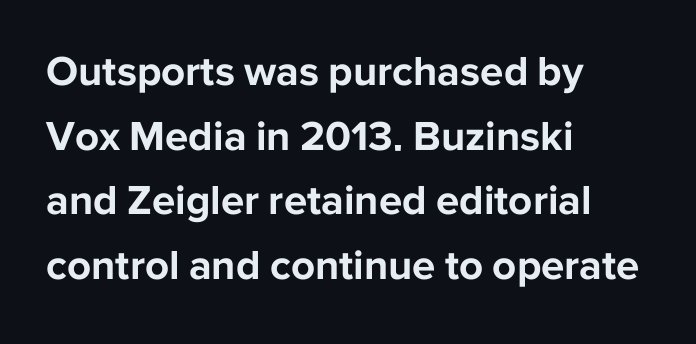
Does the lettering tilt? It doesn't — this is upright. Each new line begins a customary step beneath the previous one. Each line starts at the same left margin while the right side varies. Every letter is thick-stroked: bold, no question. Bare-footed words on every line.
